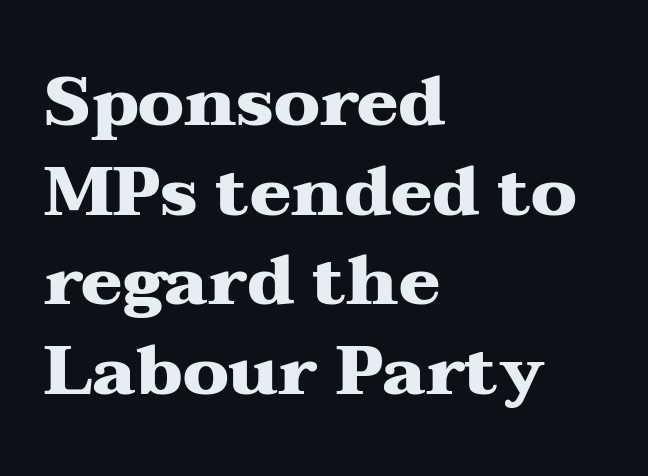
Note the varied advance widths — an 'i' is clearly narrower than an 'm'. Notice how the passage keeps a crisp vertical edge on the left only. Notice how the stems are strictly vertical — no italics here. Observe the ordinary spacing: letters are neighbours, not strangers. Unmarked baselines from the first word to the last.
